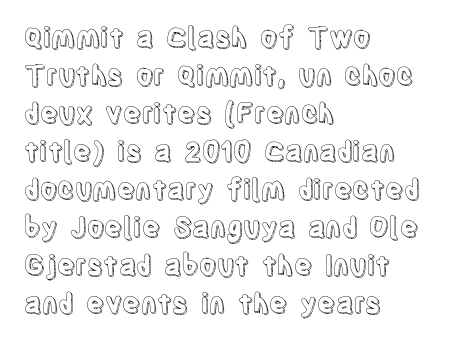
{"italic": "no", "underline": "no", "align": "left", "line_spacing": "normal", "line_spacing_ratio": 1.41, "letter_spacing": "normal", "letter_spacing_em": 0.0, "glyph_px": 27}
